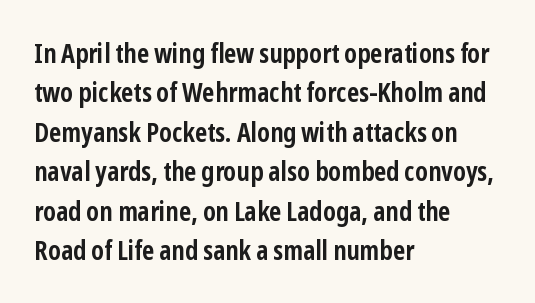
{"italic": "no", "bold": "yes", "underline": "no", "align": "left", "line_spacing": "normal", "line_spacing_ratio": 1.46, "letter_spacing": "normal", "letter_spacing_em": 0.0, "glyph_px": 27}
